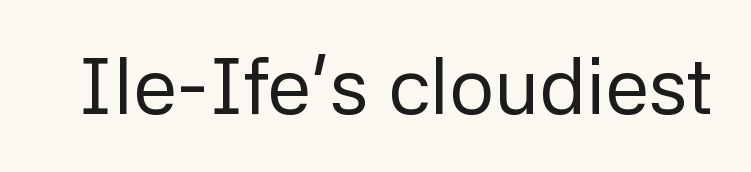
The image shows 79 px regular-weight sans-serif type, upright; set normal letter spacing, not underlined; low stroke contrast and a medium x-height.
